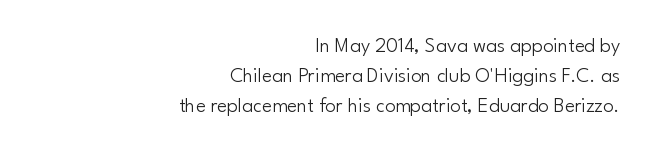
Q: Is the text bold? A: No.
Q: Is the text italic (slanted)? A: No, it is upright.
Q: Is the text underlined? A: No.
Q: How is the paragraph aligned? A: Right-aligned.
Q: Is the spacing between letters normal or unusually wide? A: Normal.
Q: Is the spacing between lines tight, normal or loose? A: Normal.
